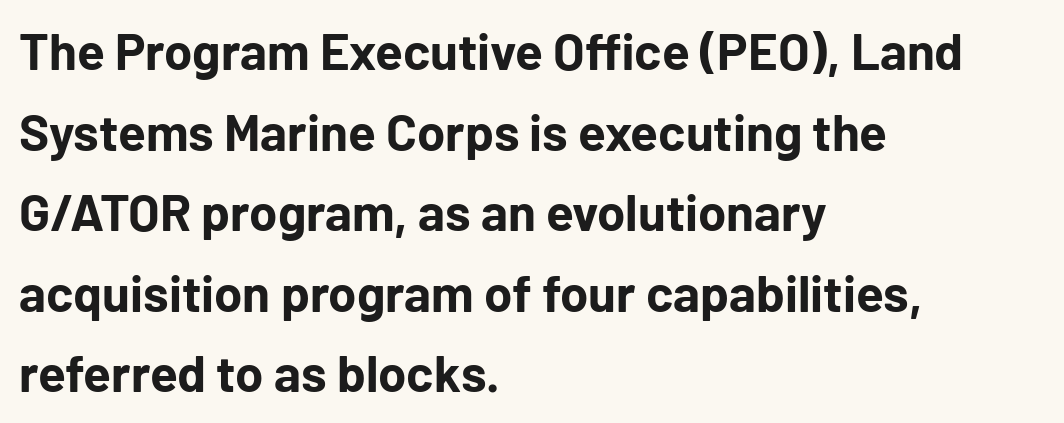
{"serif": "no", "italic": "no", "bold": "yes", "weight": "bold", "width": "normal", "stroke_contrast": "low", "x_height": "medium", "monospaced": "no", "underline": "no", "align": "left", "line_spacing": "normal", "line_spacing_ratio": 1.58, "letter_spacing": "normal", "letter_spacing_em": 0.0, "glyph_px": 51}
